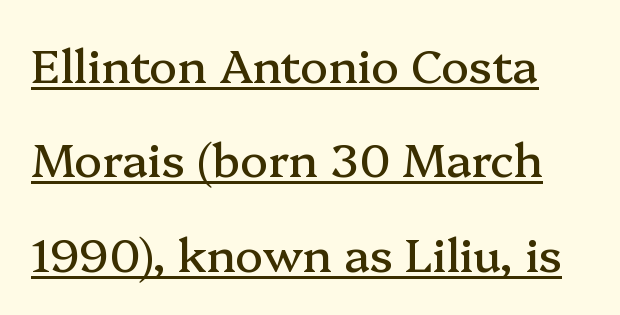
The image shows 46 px serif type, upright; set loose line spacing (2.05x), normal letter spacing, underlined; medium stroke contrast and a medium x-height.
